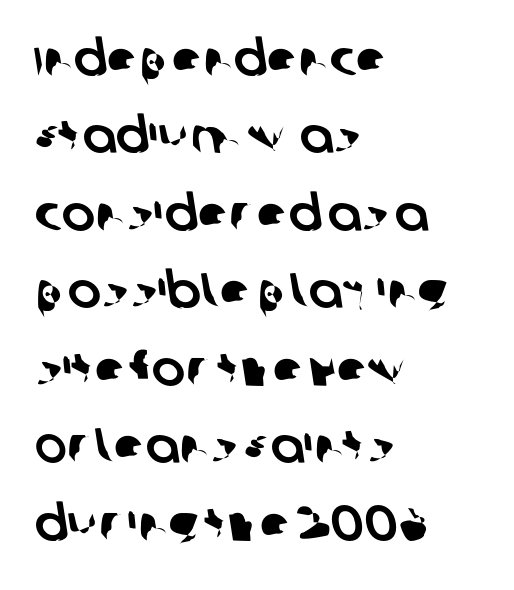
The image shows 50 px sans-serif type; set left-aligned, normal line spacing (1.55x), normal letter spacing, not underlined; low stroke contrast and a large x-height.
